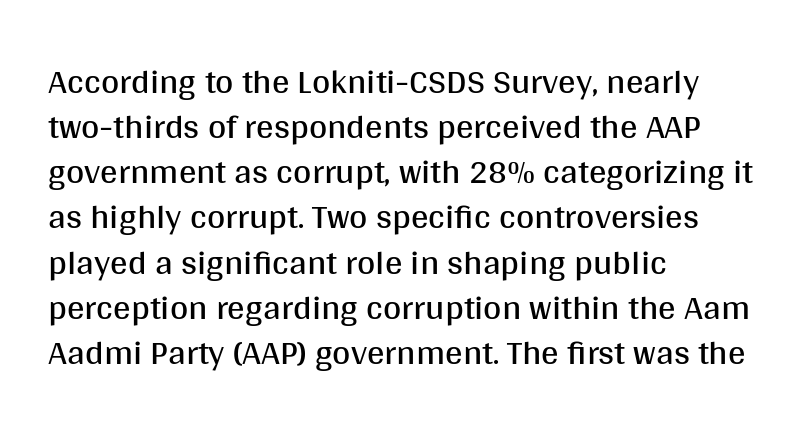
This sample is left-justified, so line endings fall wherever the words run out. Nobody drew a line under any word here. The characters are drawn with everyday or finer stroke widths. The type sits square on the baseline with zero lean.
